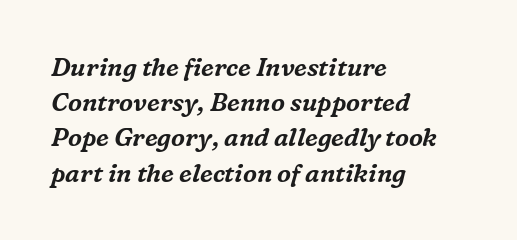
{"italic": "yes", "lean": "right", "slant_degrees": 16, "underline": "no", "align": "left", "line_spacing": "normal", "line_spacing_ratio": 1.41, "letter_spacing": "normal", "letter_spacing_em": 0.0, "glyph_px": 25}
